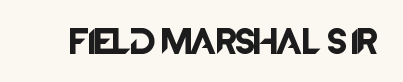
This rendering leaves character spacing at its baseline value. Has an underline been added? It has not. No italicization has been applied; the sample stays upright.
